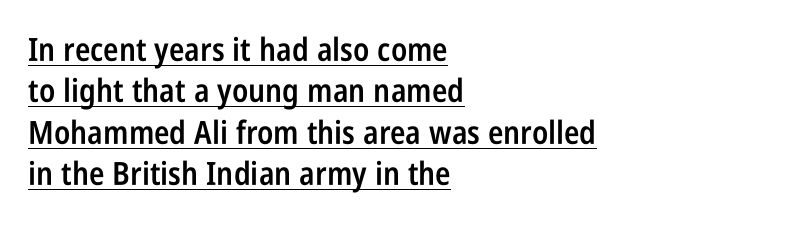
The image shows 32 px semibold, condensed sans-serif type, upright; set left-aligned, normal line spacing (1.29x), normal letter spacing, underlined; low stroke contrast and a large x-height.
